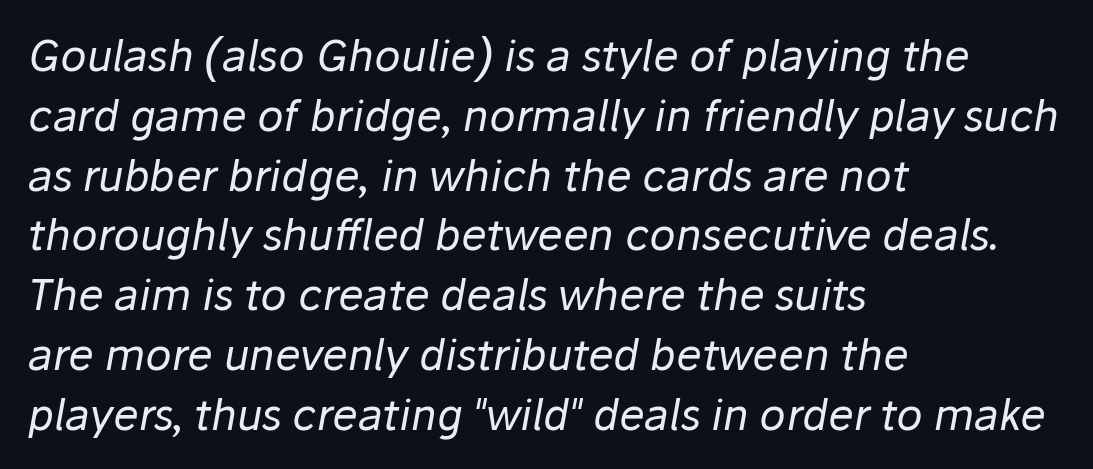
{"italic": "yes", "lean": "right", "slant_degrees": 10, "bold": "no", "weight": "regular", "width": "normal", "stroke_contrast": "low", "x_height": "medium", "monospaced": "no", "underline": "no", "align": "left", "line_spacing": "normal", "line_spacing_ratio": 1.39, "letter_spacing": "normal", "letter_spacing_em": 0.0, "glyph_px": 43}
